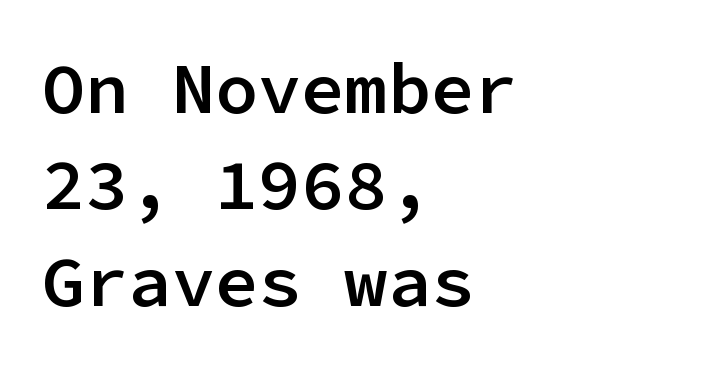
Q: Is the text bold? A: Semi-bold.
Q: Is the text italic (slanted)? A: No, it is upright.
Q: Is the typeface a serif or a sans-serif typeface? A: Sans-serif.
Q: Is the text underlined? A: No.
Q: How is the paragraph aligned? A: Left-aligned.
Q: Is the spacing between letters normal or unusually wide? A: Normal.
Q: Is the spacing between lines tight, normal or loose? A: Normal.
Q: Width (condensed, normal, or wide)? A: Normal.
Q: Stroke contrast? A: Low.
Q: x-height? A: Medium.
Q: Monospaced? A: Yes.
